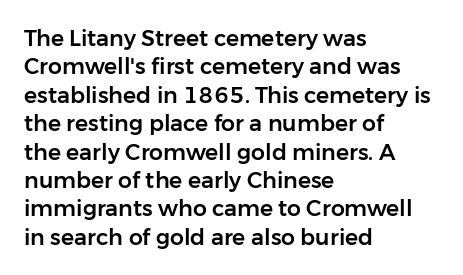
Does extra space separate the letters? No, they use regular spacing. Rows of type keep a routine distance in the vertical direction. Descender tails drop into unmarked territory. No italicization has been applied; the sample stays upright.
